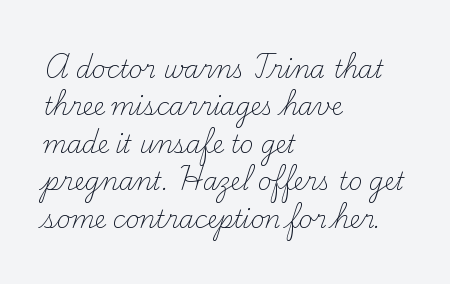
Evenly set lines give the paragraph a standard silhouette. Here the glyphs are tracked normally, forming tight word shapes. Rule under the text: the space is simply empty. These glyphs show unthickened strokes, regular width or finer.
